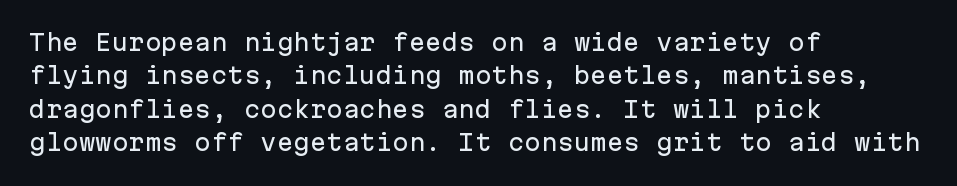
{"italic": "no", "underline": "no", "align": "left", "line_spacing": "normal", "line_spacing_ratio": 1.52, "letter_spacing": "normal", "letter_spacing_em": 0.0, "glyph_px": 22}
